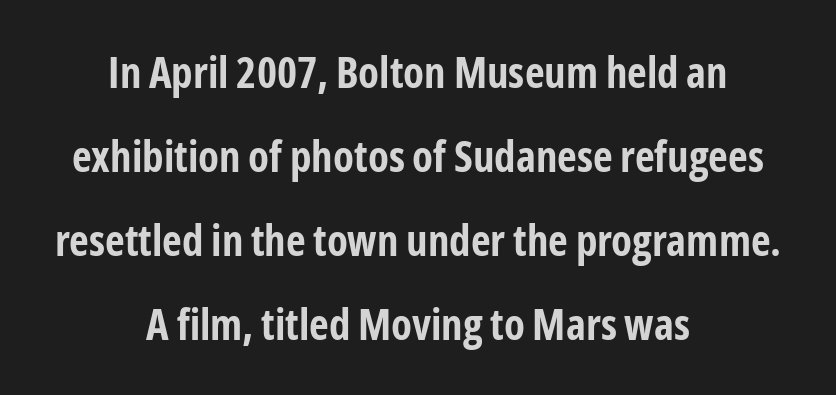
The image shows 43 px bold, condensed sans-serif type, upright; set centered, loose line spacing (1.95x), normal letter spacing, not underlined; low stroke contrast and a medium x-height.
